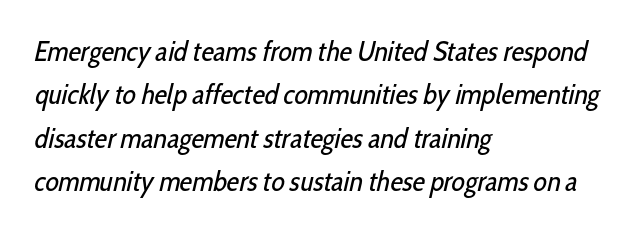
Q: Is the text bold? A: No.
Q: Is the typeface a serif or a sans-serif typeface? A: Sans-serif.
Q: Is the text underlined? A: No.
Q: How is the paragraph aligned? A: Left-aligned.
Q: Is the spacing between letters normal or unusually wide? A: Normal.
Q: Is the spacing between lines tight, normal or loose? A: Normal.
Q: Width (condensed, normal, or wide)? A: Condensed.
Q: Stroke contrast? A: Low.
Q: x-height? A: Medium.
Q: Monospaced? A: No.
